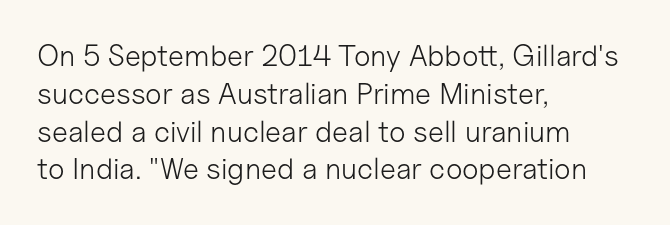
Q: Is the text bold? A: No.
Q: Is the text italic (slanted)? A: No, it is upright.
Q: Is the typeface a serif or a sans-serif typeface? A: Sans-serif.
Q: Is the text underlined? A: No.
Q: How is the paragraph aligned? A: Left-aligned.
Q: Is the spacing between letters normal or unusually wide? A: Normal.
Q: Is the spacing between lines tight, normal or loose? A: Normal.
Q: Width (condensed, normal, or wide)? A: Normal.
Q: Stroke contrast? A: Low.
Q: x-height? A: Medium.
Q: Monospaced? A: No.
